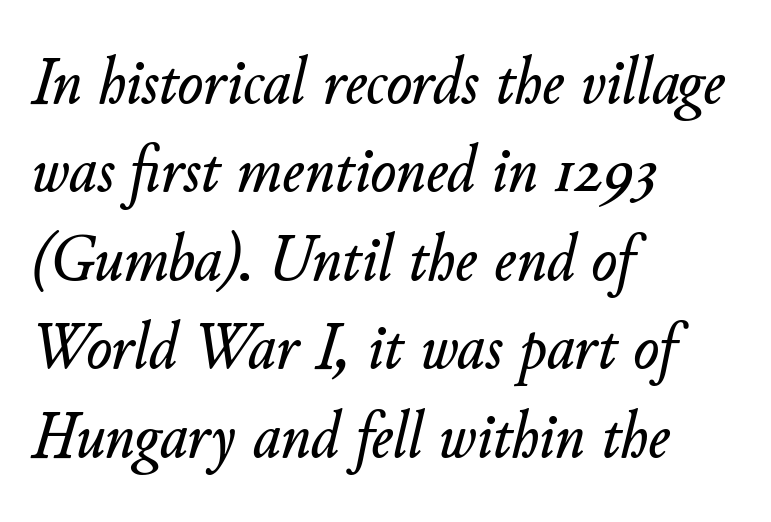
The image shows 68 px text type, italic (leaning right); set left-aligned, normal line spacing (1.3x), normal letter spacing, not underlined; low stroke contrast and a small x-height.
